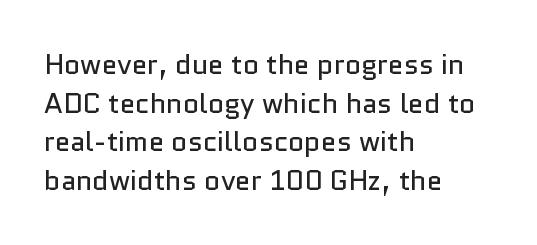
These lines are set flush left with a ragged right edge. Varying glyph widths throughout — classic text-font behaviour. Is this a sans? Yes — the strokes have no serifs. Bare-footed words on every line. Rows of type keep a routine distance in the vertical direction.
